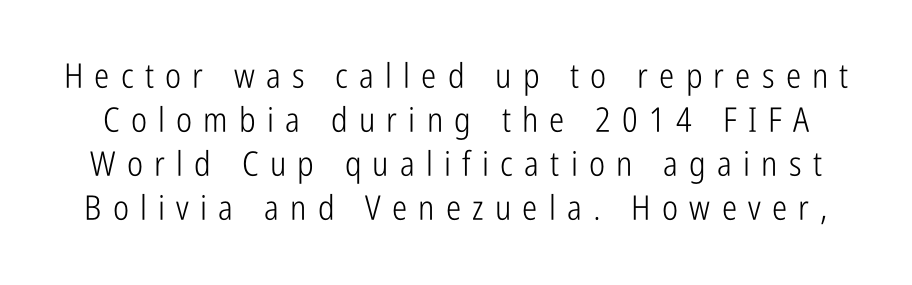
{"serif": "no", "italic": "no", "bold": "no", "weight": "light", "width": "condensed", "stroke_contrast": "low", "x_height": "medium", "monospaced": "no", "underline": "no", "line_spacing": "normal", "line_spacing_ratio": 1.29, "letter_spacing": "wide", "letter_spacing_em": 0.33, "glyph_px": 34}
